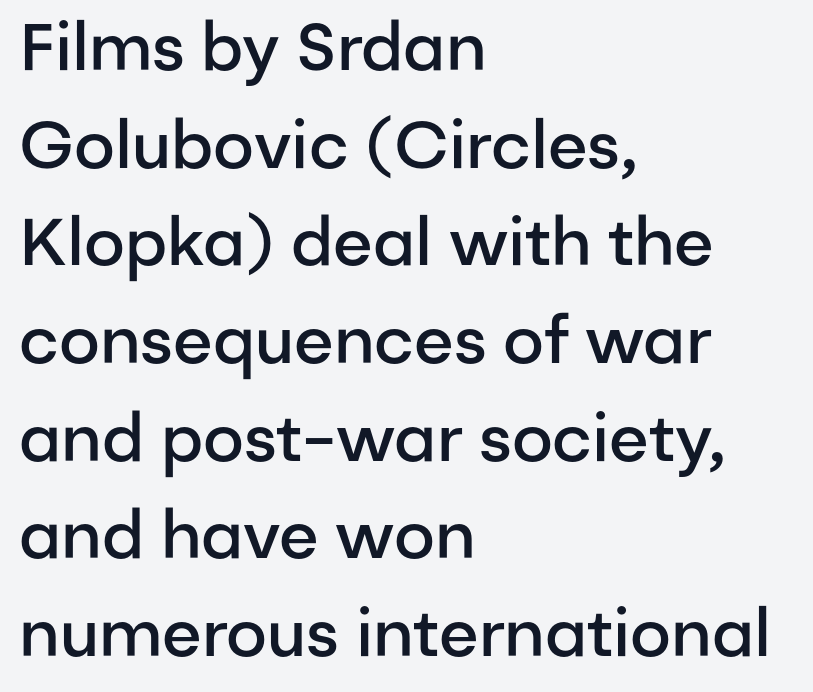
The image shows 66 px semibold sans-serif type, upright; set left-aligned, normal line spacing (1.48x), normal letter spacing, not underlined; low stroke contrast and a medium x-height.
